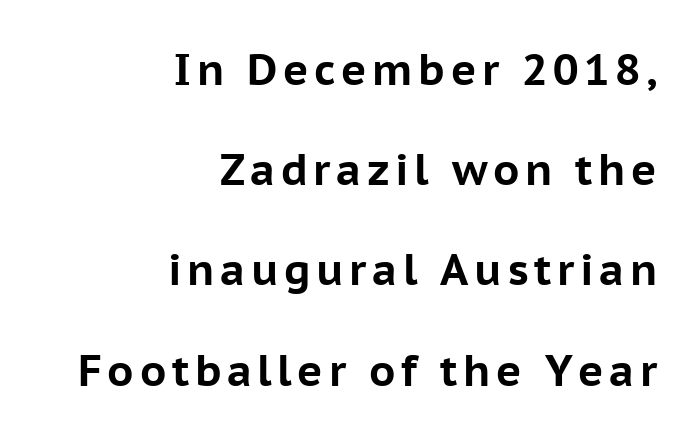
{"serif": "no", "italic": "no", "bold": "yes", "weight": "bold", "width": "normal", "stroke_contrast": "low", "x_height": "medium", "monospaced": "no", "underline": "no", "align": "right", "line_spacing": "loose", "line_spacing_ratio": 2.33, "glyph_px": 43}
